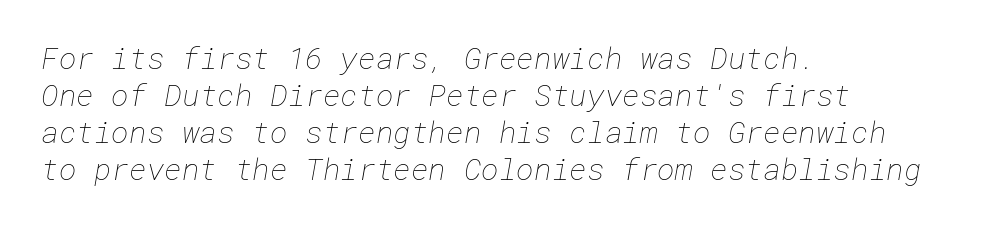
Q: Is the text bold? A: No.
Q: Is the text underlined? A: No.
Q: How is the paragraph aligned? A: Left-aligned.
Q: Is the spacing between letters normal or unusually wide? A: Normal.
Q: Width (condensed, normal, or wide)? A: Normal.
Q: Stroke contrast? A: Low.
Q: x-height? A: Medium.
